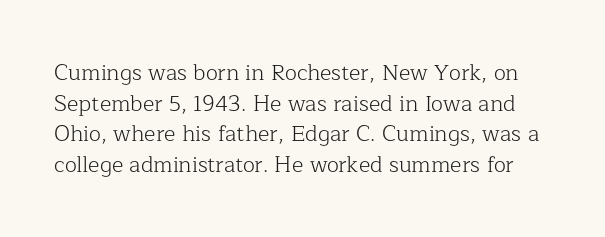
The image shows 22 px text type, upright; set normal line spacing (1.39x), normal letter spacing, not underlined.
